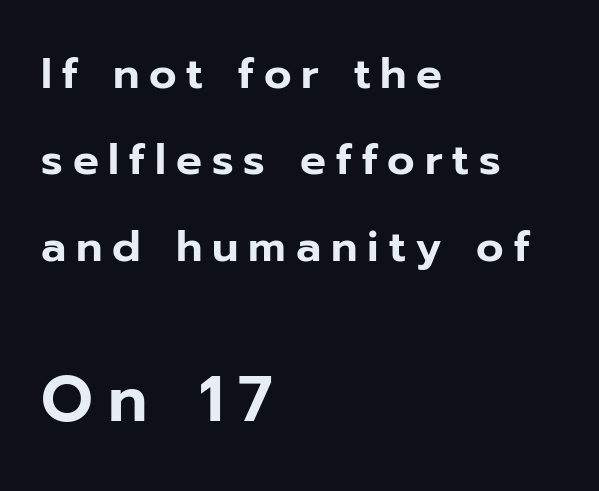
The image shows 64 px sans-serif type, upright; set left-aligned, loose line spacing (2.01x), unusually wide letter spacing (+0.23 em), not underlined; the second (bottom) block is 1.49x larger; low stroke contrast and a medium x-height.
